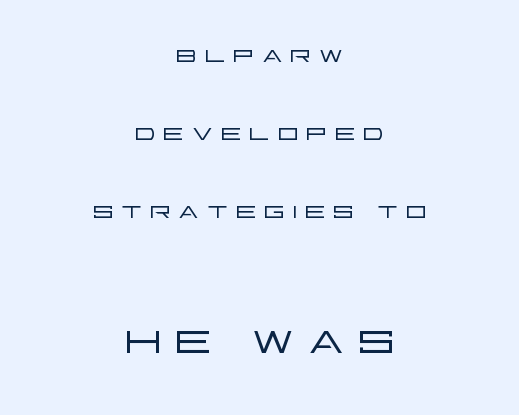
Q: Is the text bold? A: No.
Q: Is the text italic (slanted)? A: No, it is upright.
Q: Is the typeface a serif or a sans-serif typeface? A: Sans-serif.
Q: Is the text underlined? A: No.
Q: How is the paragraph aligned? A: Centered.
Q: Is the spacing between lines tight, normal or loose? A: Loose.
Q: Which block of text is set in a larger size, the first (top) or the second (bottom)? A: The second (bottom) one.
Q: Width (condensed, normal, or wide)? A: Wide.
Q: Stroke contrast? A: Low.
Q: x-height? A: Large.
Q: Monospaced? A: No.
